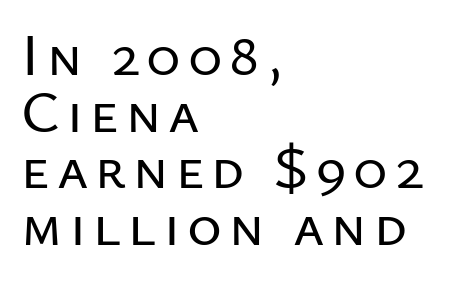
{"serif": "no", "italic": "no", "width": "normal", "stroke_contrast": "low", "x_height": "medium", "monospaced": "no", "underline": "no", "align": "left", "line_spacing": "tight", "line_spacing_ratio": 0.96, "glyph_px": 59}
